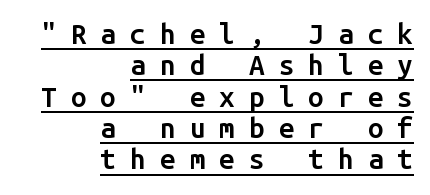
Looks like someone drew a line under every word here. Students, note that the glyphs here are deliberately spaced far apart. Compared with an ordinary text face, these strokes are moderately heavier — a semibold. Is this a fixed-width face? Yes — each glyph sits in an identical cell.
